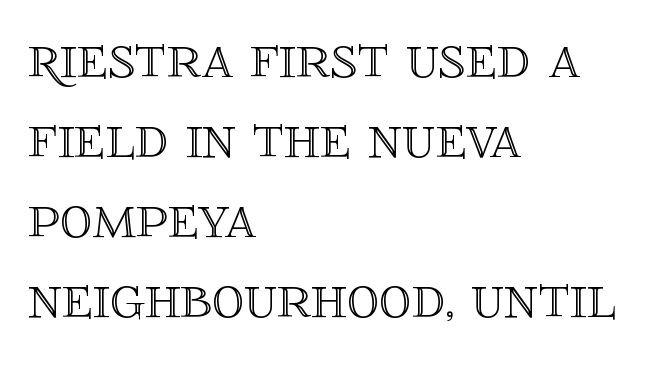
{"italic": "no", "width": "normal", "x_height": "large", "monospaced": "no", "underline": "no", "align": "left", "line_spacing": "normal", "line_spacing_ratio": 1.25, "letter_spacing": "normal", "letter_spacing_em": 0.0, "glyph_px": 64}
